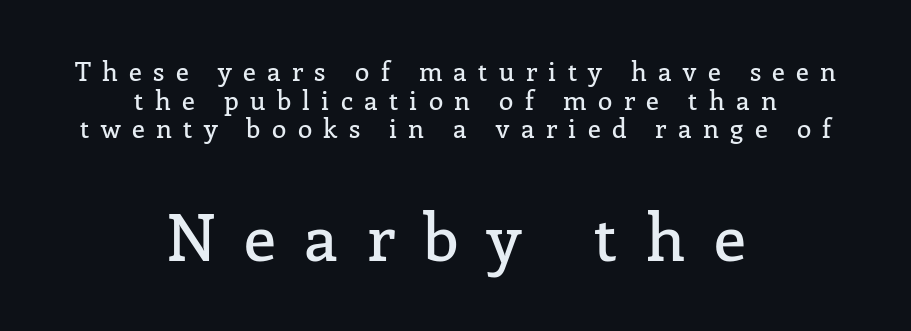
Q: Is the text italic (slanted)? A: No, it is upright.
Q: Is the typeface a serif or a sans-serif typeface? A: Serif.
Q: Is the text underlined? A: No.
Q: How is the paragraph aligned? A: Centered.
Q: Is the spacing between letters normal or unusually wide? A: Unusually wide.
Q: Is the spacing between lines tight, normal or loose? A: Tight.
Q: Which block of text is set in a larger size, the first (top) or the second (bottom)? A: The second (bottom) one.
Q: Width (condensed, normal, or wide)? A: Normal.
Q: Stroke contrast? A: Low.
Q: x-height? A: Medium.
Q: Monospaced? A: No.
